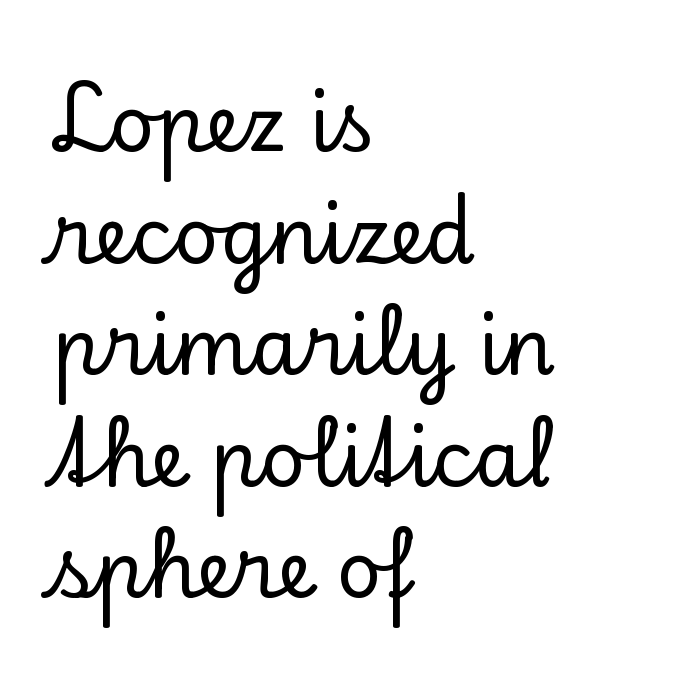
Q: Is the text italic (slanted)? A: No, it is upright.
Q: Is the text underlined? A: No.
Q: How is the paragraph aligned? A: Left-aligned.
Q: Is the spacing between letters normal or unusually wide? A: Normal.
Q: Is the spacing between lines tight, normal or loose? A: Normal.
Q: Width (condensed, normal, or wide)? A: Normal.
Q: Stroke contrast? A: Low.
Q: x-height? A: Small.
Q: Monospaced? A: No.
